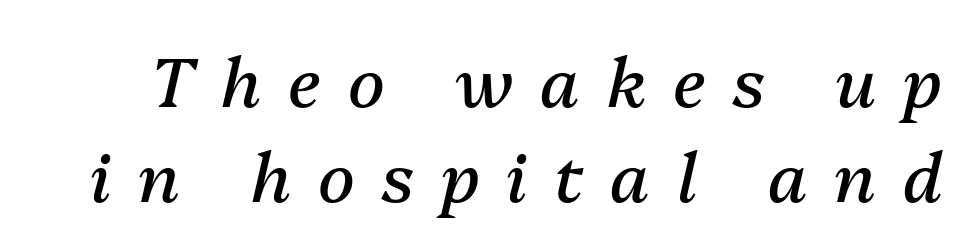
{"italic": "yes", "lean": "right", "slant_degrees": 13, "bold": "no", "weight": "regular", "width": "normal", "stroke_contrast": "medium", "x_height": "medium", "monospaced": "no", "underline": "no", "line_spacing": "normal", "line_spacing_ratio": 1.39, "letter_spacing": "wide", "letter_spacing_em": 0.4, "glyph_px": 68}
